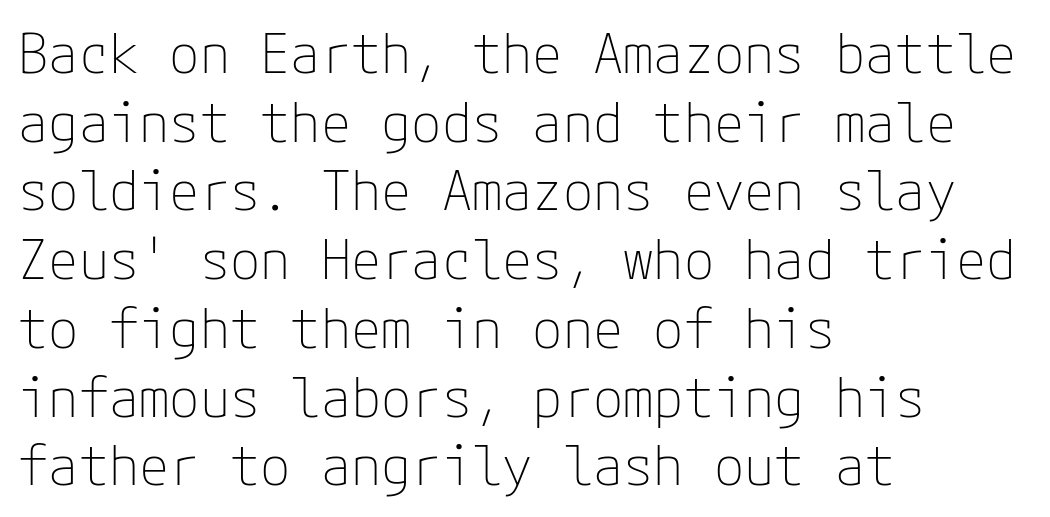
The image shows 55 px thin sans-serif type, upright; set left-aligned, normal line spacing (1.25x), normal letter spacing, not underlined; low stroke contrast and a medium x-height.
